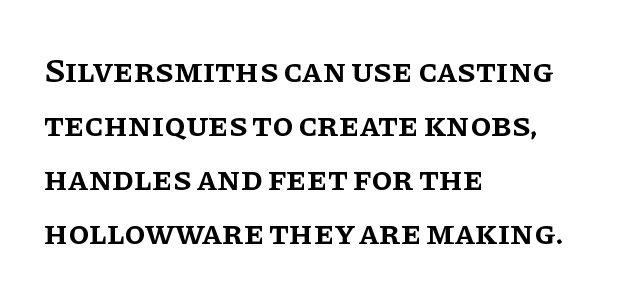
Q: Is the text bold? A: Semi-bold.
Q: Is the text italic (slanted)? A: No, it is upright.
Q: Is the typeface a serif or a sans-serif typeface? A: Serif.
Q: Is the text underlined? A: No.
Q: How is the paragraph aligned? A: Left-aligned.
Q: Is the spacing between letters normal or unusually wide? A: Normal.
Q: Is the spacing between lines tight, normal or loose? A: Normal.
Q: Width (condensed, normal, or wide)? A: Normal.
Q: Stroke contrast? A: Low.
Q: x-height? A: Large.
Q: Monospaced? A: No.
